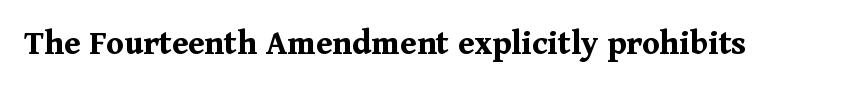
{"serif": "yes", "italic": "no", "bold": "yes", "weight": "bold", "width": "normal", "stroke_contrast": "medium", "x_height": "medium", "monospaced": "no", "underline": "no", "letter_spacing": "normal", "letter_spacing_em": 0.0, "glyph_px": 36}
